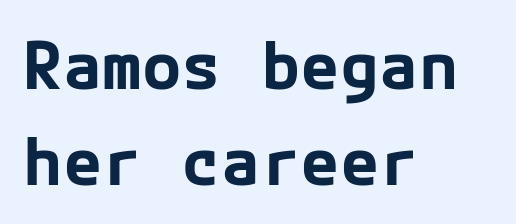
Weight check: bold — yes, fully. The font's upright variant was chosen for this text. Leading matches the norm, producing a regular column. Examine the stroke ends and you'll find no serifs.
